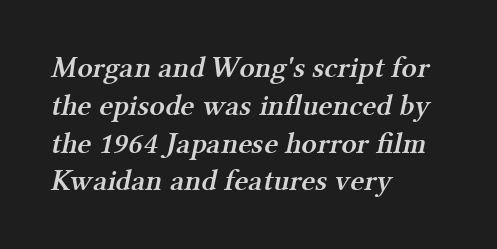
Q: Is the text bold? A: Semi-bold.
Q: Is the typeface a serif or a sans-serif typeface? A: Serif.
Q: Is the text underlined? A: No.
Q: How is the paragraph aligned? A: Left-aligned.
Q: Is the spacing between letters normal or unusually wide? A: Normal.
Q: Is the spacing between lines tight, normal or loose? A: Normal.
Q: Width (condensed, normal, or wide)? A: Normal.
Q: Stroke contrast? A: Medium.
Q: x-height? A: Medium.
Q: Monospaced? A: No.
